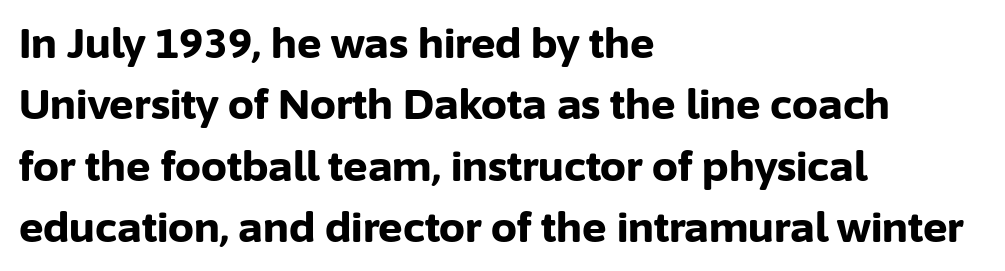
The image shows 41 px bold sans-serif type, upright; set left-aligned, normal line spacing (1.5x), normal letter spacing, not underlined; low stroke contrast and a medium x-height.
